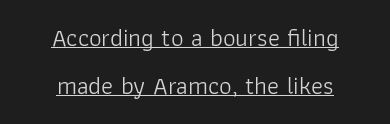
{"italic": "no", "bold": "no", "underline": "yes", "align": "center", "line_spacing": "loose", "line_spacing_ratio": 1.93, "letter_spacing": "normal", "letter_spacing_em": 0.0, "glyph_px": 25}
